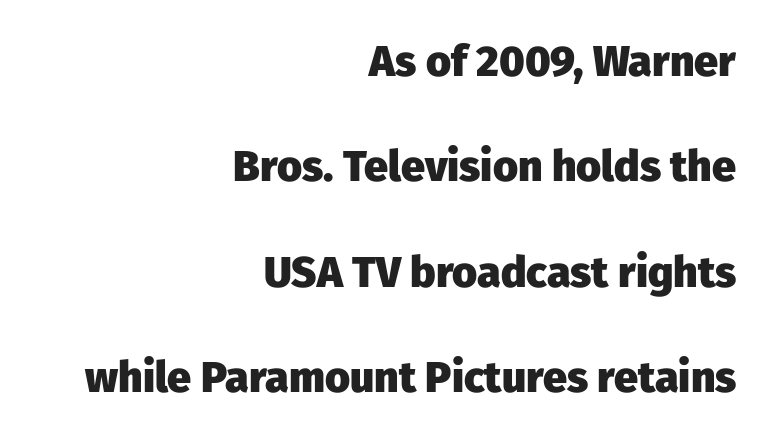
The rendering uses natural spacing where letterforms have individual widths. The rendering uses a large line-height, opening up the rows. Default kerning and tracking; the words read as compact shapes. You can tell from the bare stems that sans-serif type was used.
